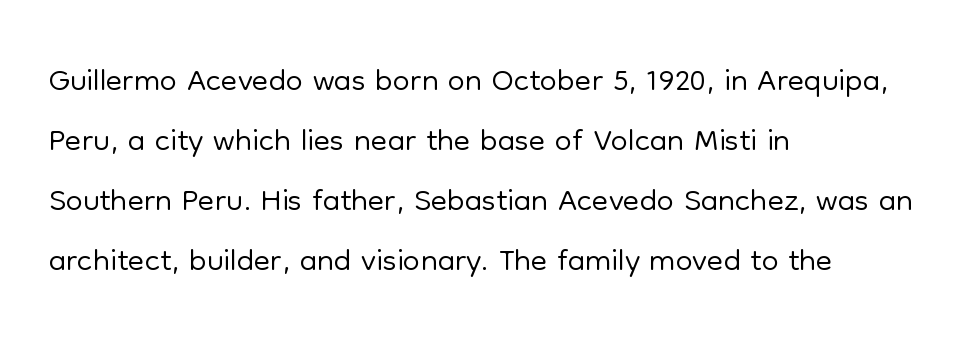
The image shows 48 px light sans-serif type, upright; set left-aligned, normal line spacing (1.25x), normal letter spacing, not underlined; low stroke contrast and a medium x-height.
